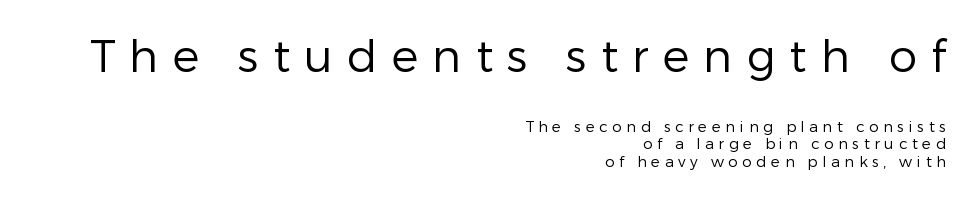
{"serif": "no", "italic": "no", "bold": "no", "weight": "regular", "width": "normal", "stroke_contrast": "low", "x_height": "medium", "monospaced": "no", "underline": "no", "align": "right", "line_spacing_ratio": 1.17, "letter_spacing": "wide", "letter_spacing_em": 0.31, "larger_block": "first", "size_ratio": 3.0, "glyph_px": 45}
